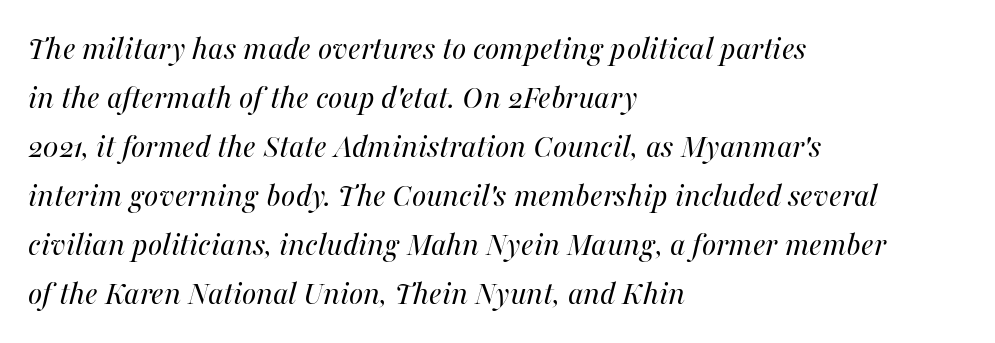
The image shows 34 px regular-weight type, italic (leaning right); set left-aligned, normal line spacing (1.44x), normal letter spacing, not underlined; medium stroke contrast and a medium x-height.
